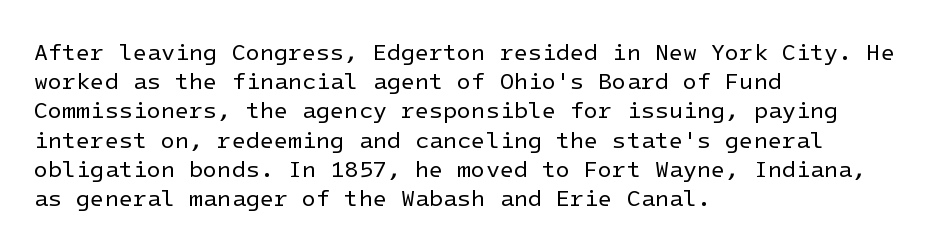
{"italic": "no", "bold": "no", "underline": "no", "align": "left", "line_spacing": "normal", "line_spacing_ratio": 1.27, "letter_spacing": "normal", "letter_spacing_em": 0.0, "glyph_px": 23}
